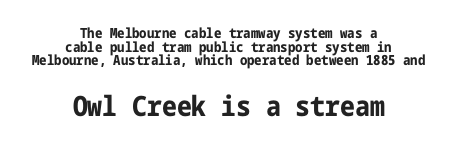
The glyphs have the mass of a bold cut. Closely set lines give the paragraph a compact silhouette. These lines were composed using upright roman letters. The font family rendered here belongs to the sans-serif group. The rendering enlarges the type as you move from the upper chunk to the lower.
